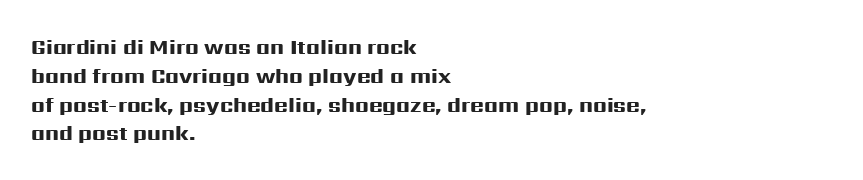
Q: Is the text bold? A: Yes.
Q: Is the text italic (slanted)? A: No, it is upright.
Q: Is the text underlined? A: No.
Q: How is the paragraph aligned? A: Left-aligned.
Q: Is the spacing between letters normal or unusually wide? A: Normal.
Q: Is the spacing between lines tight, normal or loose? A: Normal.
